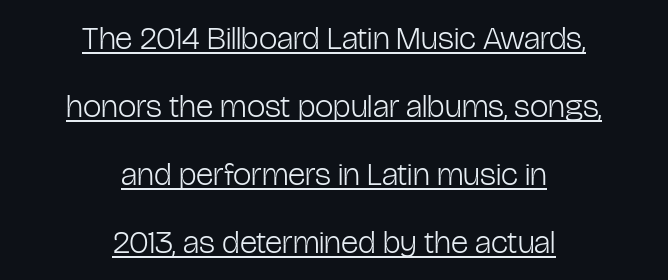
A centered setting, common on invitations and titles, is used for this passage. Classification — sans serif. Default kerning and tracking; the words read as compact shapes. Stroke thickness stays within the range of a standard reading face or lighter. The rendering uses a large line-height, opening up the rows. The letters advance in unequal steps, a hallmark of proportional type.
